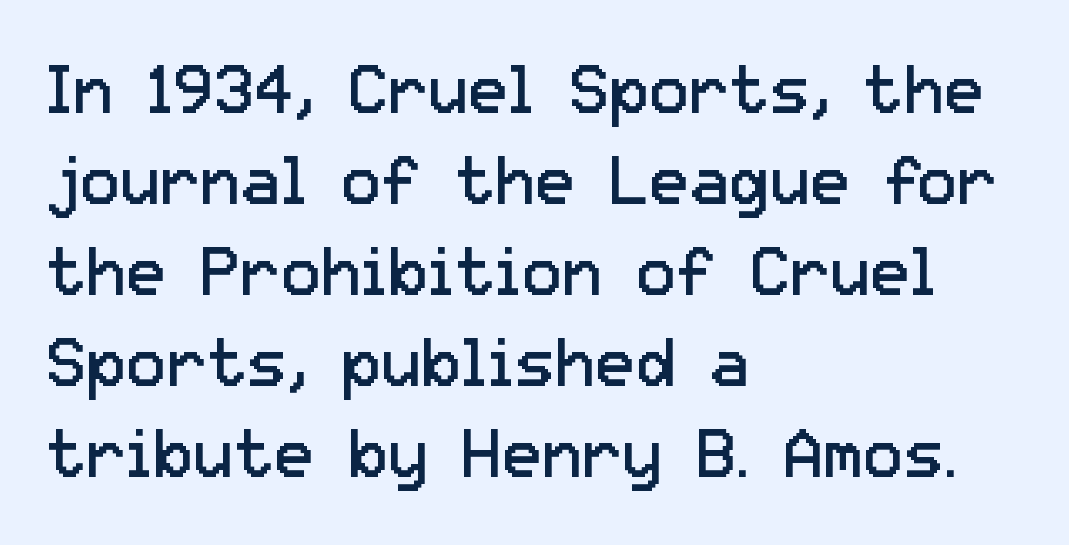
The image shows 67 px regular-weight sans-serif type, upright; set left-aligned, normal line spacing (1.36x), normal letter spacing, not underlined; low stroke contrast and a medium x-height.
